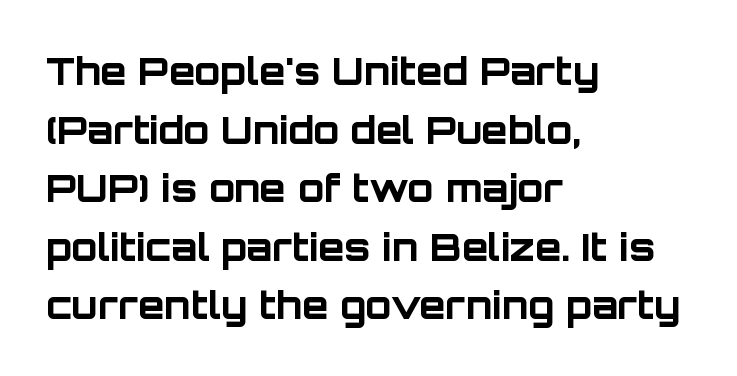
The image shows 38 px bold sans-serif type, upright; set left-aligned, normal line spacing (1.54x), normal letter spacing, not underlined; low stroke contrast and a large x-height.
